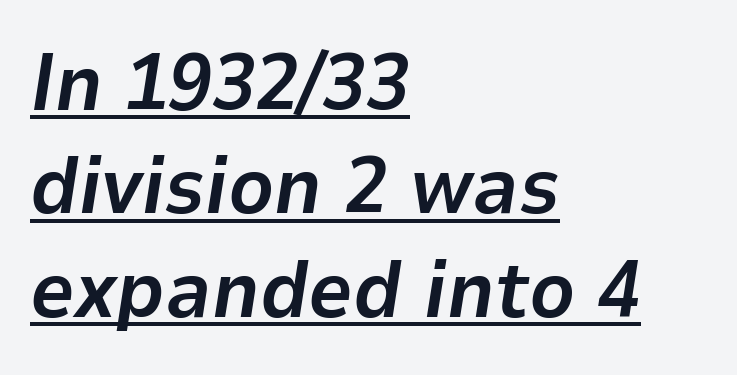
Q: Is the text bold? A: Yes.
Q: Is the text italic (slanted)? A: Yes, it leans right by about 9 degrees.
Q: Is the text underlined? A: Yes.
Q: How is the paragraph aligned? A: Left-aligned.
Q: Is the spacing between letters normal or unusually wide? A: Normal.
Q: Is the spacing between lines tight, normal or loose? A: Normal.
Q: Width (condensed, normal, or wide)? A: Normal.
Q: Stroke contrast? A: Low.
Q: x-height? A: Medium.
Q: Monospaced? A: No.
